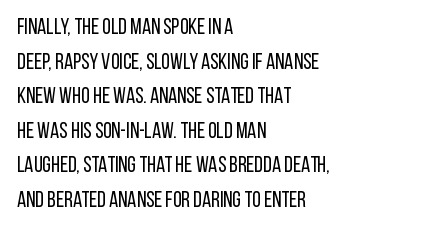
Which margin do the lines hug? The left one — the right edge is uneven. This is roman type, the default non-slanted kind. Summary of vertical rhythm: regular, with standard interline spacing. These glyphs show unthickened strokes, regular width or finer. The rendering keeps characters at their native spacing. The gap between lines stays unmarked.
